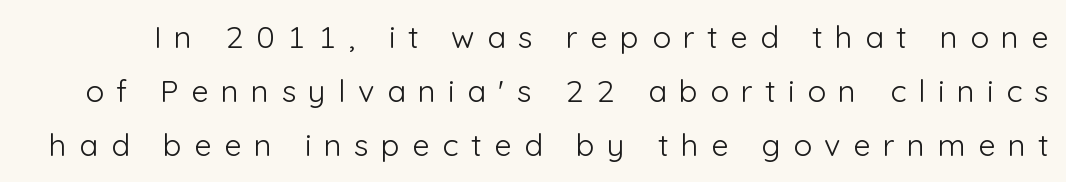
{"serif": "no", "italic": "no", "bold": "no", "weight": "light", "width": "normal", "stroke_contrast": "low", "x_height": "medium", "monospaced": "no", "underline": "no", "line_spacing_ratio": 1.75, "letter_spacing": "wide", "letter_spacing_em": 0.4, "glyph_px": 31}
